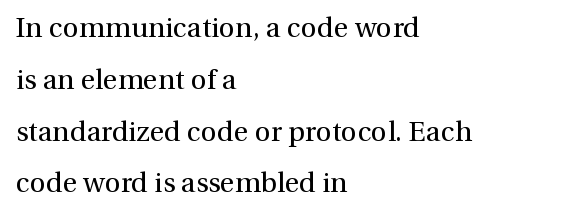
The image shows 28 px regular-weight serif type, upright; set left-aligned, line spacing 1.85x, normal letter spacing, not underlined; medium stroke contrast and a medium x-height.
